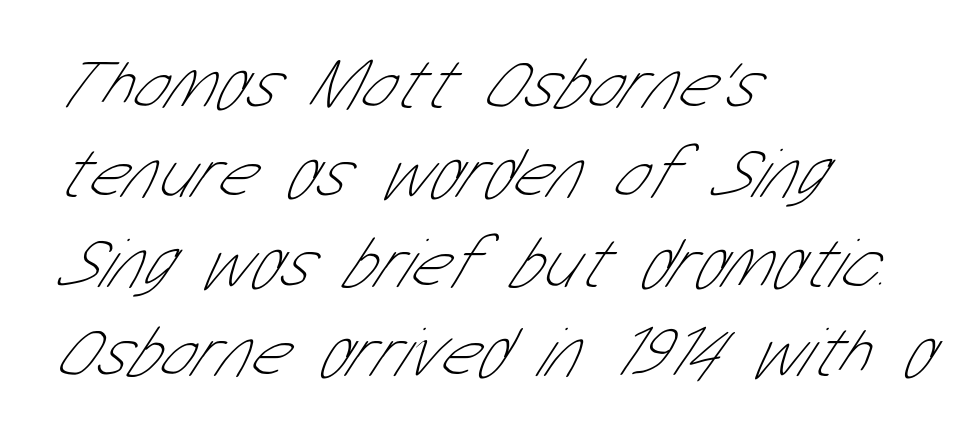
{"serif": "no", "bold": "no", "weight": "thin", "width": "condensed", "stroke_contrast": "low", "x_height": "medium", "monospaced": "no", "underline": "no", "align": "left", "line_spacing_ratio": 1.24, "letter_spacing": "normal", "letter_spacing_em": 0.0, "glyph_px": 72}
